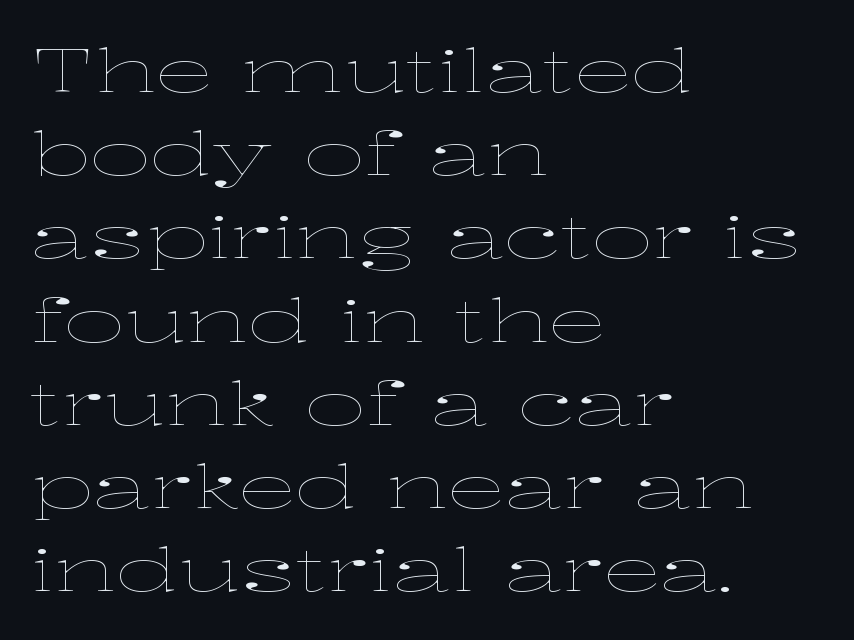
{"italic": "no", "bold": "no", "weight": "thin", "width": "wide", "stroke_contrast": "low", "x_height": "medium", "monospaced": "no", "underline": "no", "align": "left", "line_spacing": "normal", "line_spacing_ratio": 1.41, "letter_spacing": "normal", "letter_spacing_em": 0.0, "glyph_px": 59}
